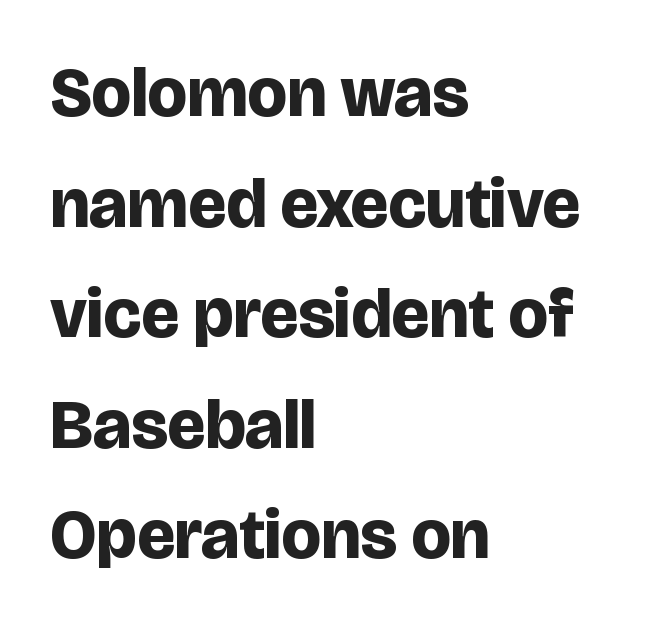
Q: Is the text bold? A: Yes.
Q: Is the text italic (slanted)? A: No, it is upright.
Q: Is the typeface a serif or a sans-serif typeface? A: Sans-serif.
Q: Is the text underlined? A: No.
Q: How is the paragraph aligned? A: Left-aligned.
Q: Is the spacing between letters normal or unusually wide? A: Normal.
Q: Is the spacing between lines tight, normal or loose? A: Normal.
Q: Width (condensed, normal, or wide)? A: Normal.
Q: Stroke contrast? A: Low.
Q: x-height? A: Large.
Q: Monospaced? A: No.
